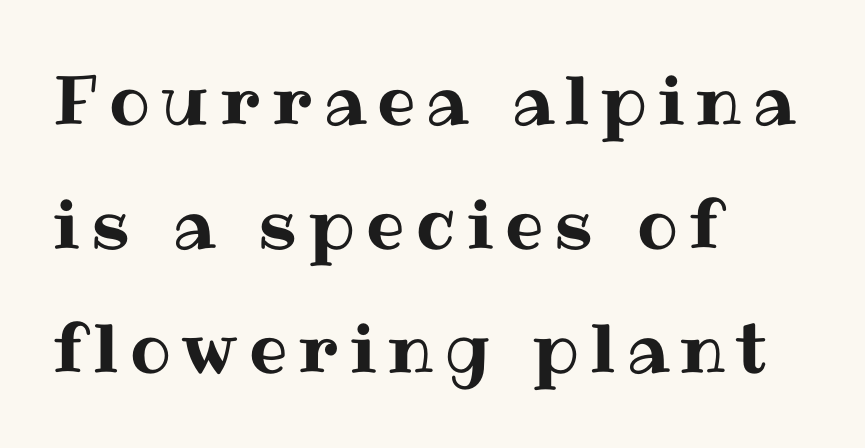
The image shows 68 px text type, upright; set left-aligned, line spacing 1.82x, not underlined; medium stroke contrast and a medium x-height.
